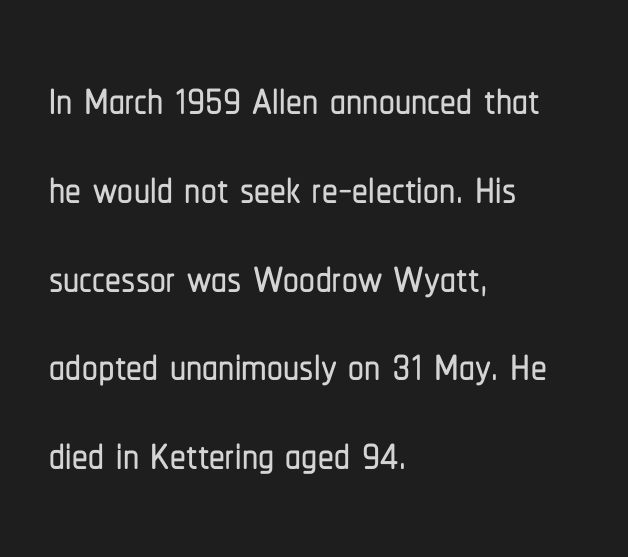
The paragraph shown leans on its left margin. Nobody touched the tracking dial on this one. The face used here is a sans, in the tradition of grotesques and geometrics. How would I describe the line gaps? Plain and ordinary. Bare-footed words on every line.
